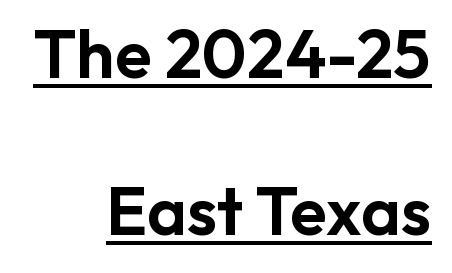
The image shows 68 px sans-serif type, upright; set right-aligned, loose line spacing (2.31x), normal letter spacing, underlined; low stroke contrast and a medium x-height.
